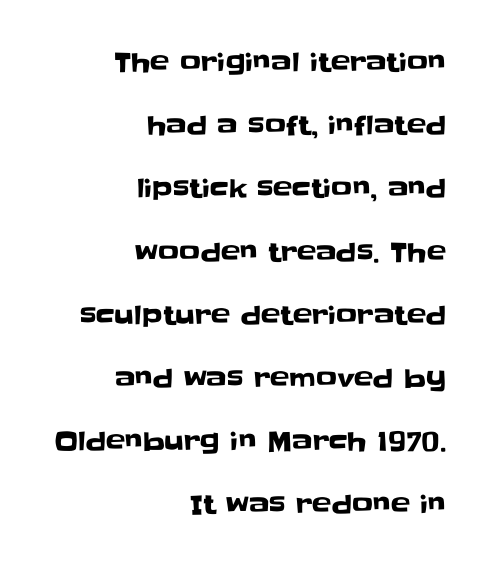
{"italic": "no", "underline": "no", "align": "right", "line_spacing": "loose", "line_spacing_ratio": 2.43, "letter_spacing": "normal", "letter_spacing_em": 0.0, "glyph_px": 26}
